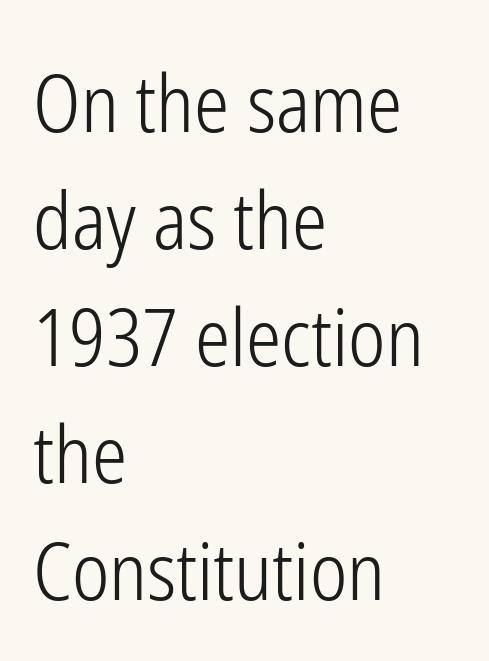
The image shows 79 px light, condensed sans-serif type, upright; set left-aligned, normal line spacing (1.48x), normal letter spacing, not underlined; low stroke contrast and a medium x-height.
